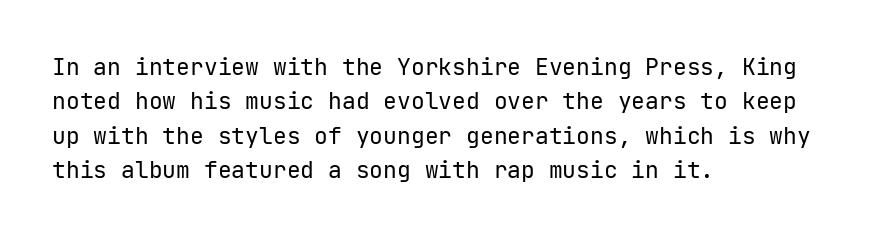
Observe the ordinary spacing: letters are neighbours, not strangers. Only glyphs here, with clear space below each row. Honestly, the row spacing looks completely unremarkable. No letter is thick-stroked: the sample isn't bold.
